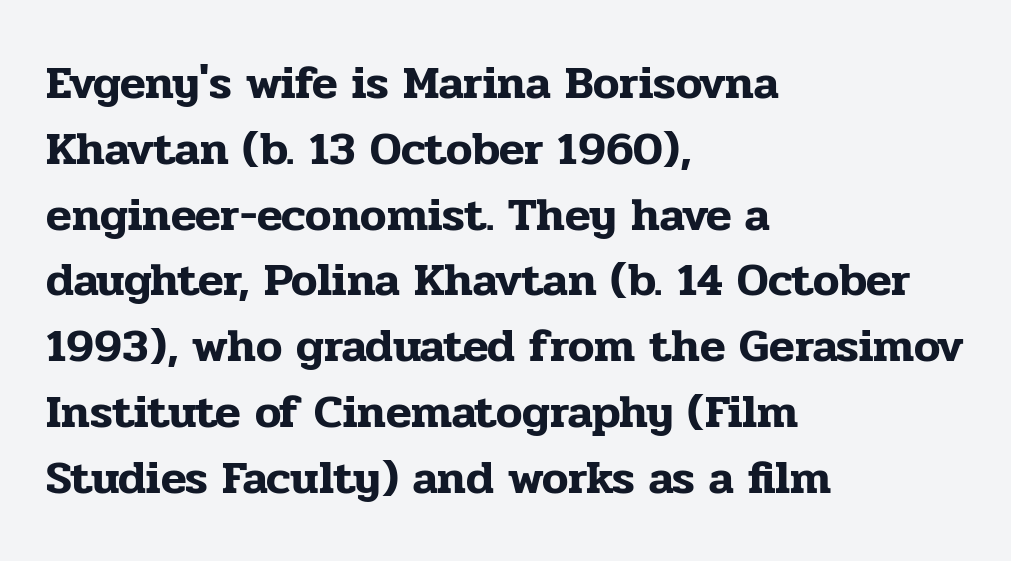
{"serif": "yes", "italic": "no", "width": "normal", "stroke_contrast": "low", "x_height": "medium", "monospaced": "no", "underline": "no", "align": "left", "line_spacing": "normal", "line_spacing_ratio": 1.4, "letter_spacing": "normal", "letter_spacing_em": 0.0, "glyph_px": 47}
